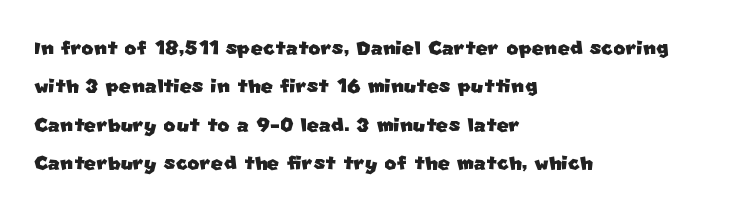
Q: Is the text underlined? A: No.
Q: How is the paragraph aligned? A: Left-aligned.
Q: Is the spacing between letters normal or unusually wide? A: Normal.
Q: Is the spacing between lines tight, normal or loose? A: Normal.
